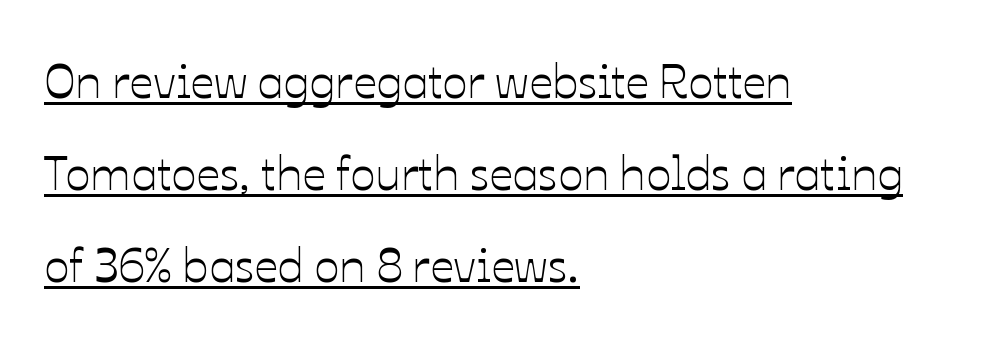
{"italic": "no", "width": "normal", "stroke_contrast": "low", "x_height": "medium", "monospaced": "no", "underline": "yes", "align": "left", "line_spacing": "loose", "line_spacing_ratio": 1.96, "letter_spacing": "normal", "letter_spacing_em": 0.0, "glyph_px": 47}
